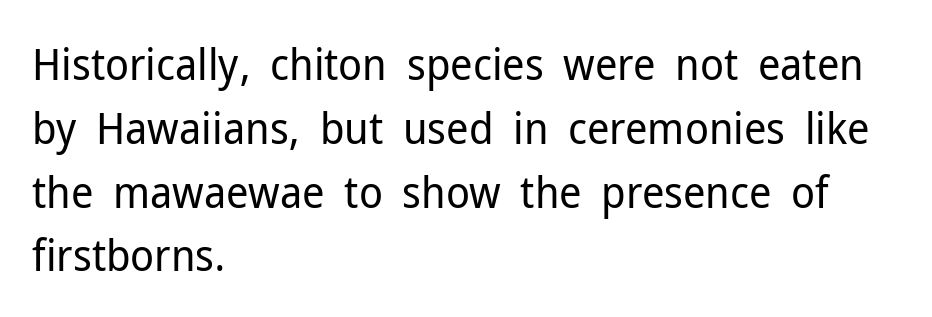
Weight: not bold — regular or lighter. The words here are not underlined. The vertical gap from one line to the next is medium. The face used here is a sans, in the tradition of grotesques and geometrics. Compared with typical body copy, the letter spacing here is the same.
